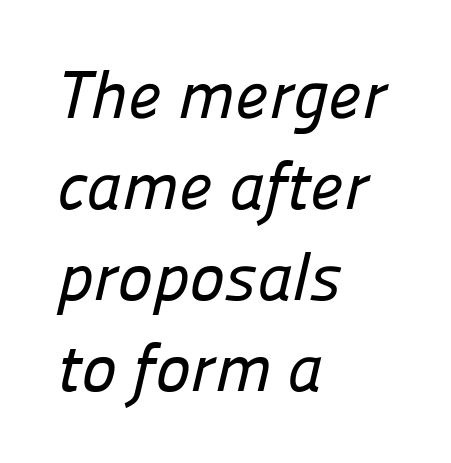
Typographically, this falls in the sans-serif category. Students, observe: this is what conventionally led text looks like. If you drew a ruler down the left edge, every line would touch it. Caption: standard tracking, unaltered.
